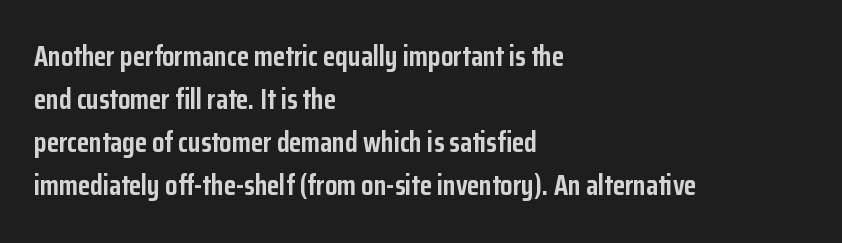
Q: Is the text bold? A: Yes.
Q: Is the text italic (slanted)? A: No, it is upright.
Q: Is the typeface a serif or a sans-serif typeface? A: Sans-serif.
Q: Is the text underlined? A: No.
Q: How is the paragraph aligned? A: Left-aligned.
Q: Is the spacing between letters normal or unusually wide? A: Normal.
Q: Is the spacing between lines tight, normal or loose? A: Normal.
Q: Width (condensed, normal, or wide)? A: Condensed.
Q: Stroke contrast? A: Low.
Q: x-height? A: Medium.
Q: Monospaced? A: No.
